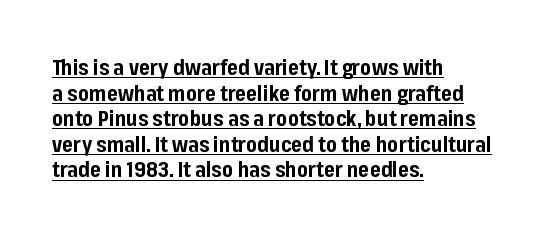
{"italic": "no", "bold": "yes", "underline": "yes", "align": "left", "line_spacing_ratio": 1.22, "letter_spacing": "normal", "letter_spacing_em": 0.0, "glyph_px": 21}
